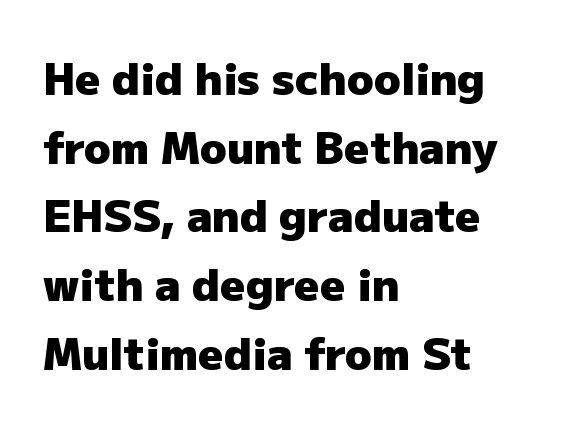
{"serif": "no", "italic": "no", "bold": "yes", "weight": "heavy", "width": "normal", "stroke_contrast": "low", "x_height": "medium", "monospaced": "no", "underline": "no", "align": "left", "line_spacing": "normal", "line_spacing_ratio": 1.56, "letter_spacing": "normal", "letter_spacing_em": 0.0, "glyph_px": 44}
